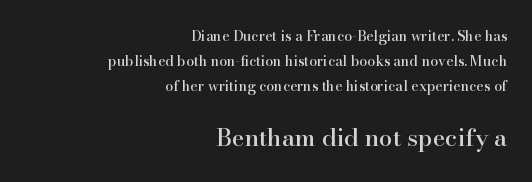
The image shows 24 px text type, upright; set right-aligned, line spacing 1.79x, normal letter spacing, not underlined; the second (bottom) block is 1.71x larger.
